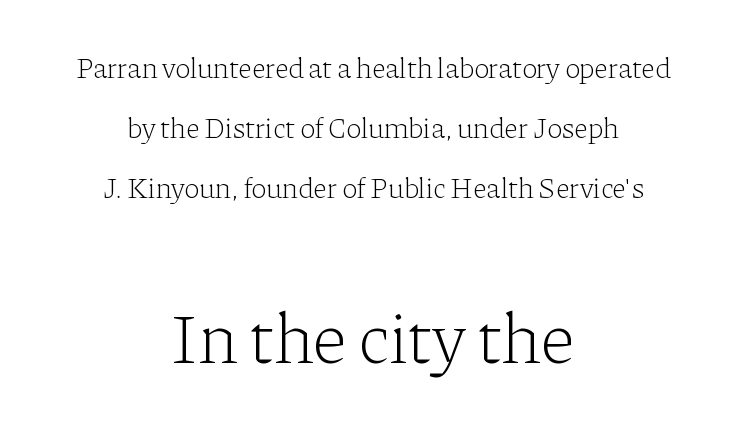
{"serif": "yes", "italic": "no", "bold": "no", "weight": "light", "width": "normal", "stroke_contrast": "low", "x_height": "medium", "monospaced": "no", "underline": "no", "align": "center", "line_spacing": "loose", "line_spacing_ratio": 2.07, "letter_spacing": "normal", "letter_spacing_em": 0.0, "larger_block": "second", "size_ratio": 2.48, "glyph_px": 72}
